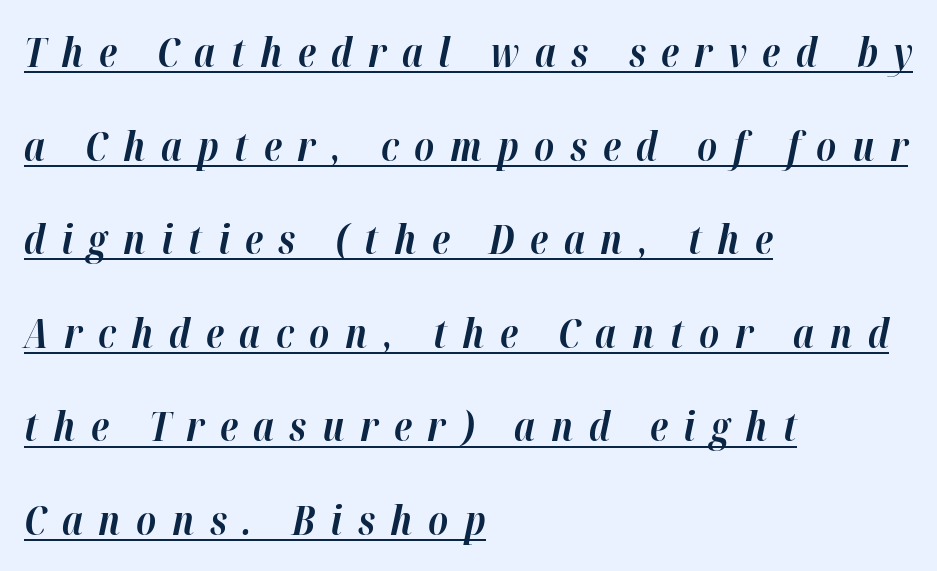
{"italic": "yes", "lean": "right", "slant_degrees": 12, "bold": "yes", "weight": "bold", "width": "normal", "stroke_contrast": "high", "x_height": "medium", "monospaced": "no", "underline": "yes", "align": "left", "line_spacing": "loose", "line_spacing_ratio": 2.34, "letter_spacing": "wide", "letter_spacing_em": 0.39, "glyph_px": 40}
